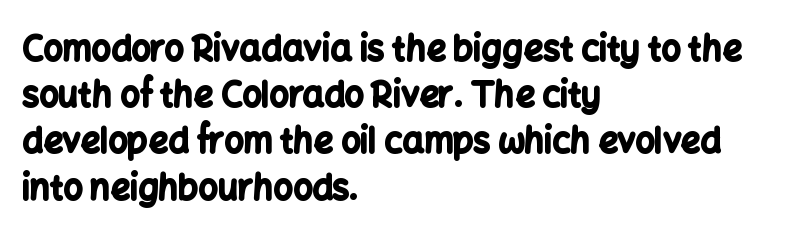
Q: Is the text bold? A: Yes.
Q: Is the text italic (slanted)? A: No, it is upright.
Q: Is the typeface a serif or a sans-serif typeface? A: Sans-serif.
Q: Is the text underlined? A: No.
Q: How is the paragraph aligned? A: Left-aligned.
Q: Is the spacing between letters normal or unusually wide? A: Normal.
Q: Is the spacing between lines tight, normal or loose? A: Normal.
Q: Width (condensed, normal, or wide)? A: Normal.
Q: Stroke contrast? A: Low.
Q: x-height? A: Medium.
Q: Monospaced? A: No.
